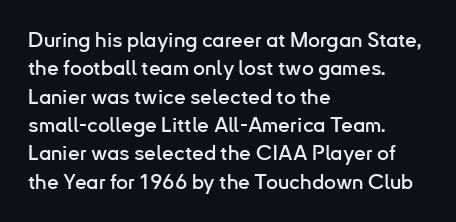
The image shows 21 px text type, upright; set left-aligned, normal line spacing (1.35x), normal letter spacing, not underlined.
